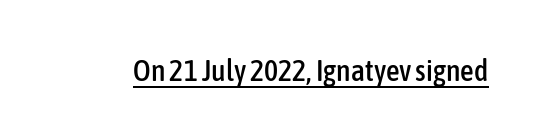
The specimen includes a rule beneath the text block's lines. The letters stand upright; this is a roman face. Each letter keeps its own natural width here, so spacing adapts to shape. Nothing sits at the stroke ends, so this counts as sans-serif.
